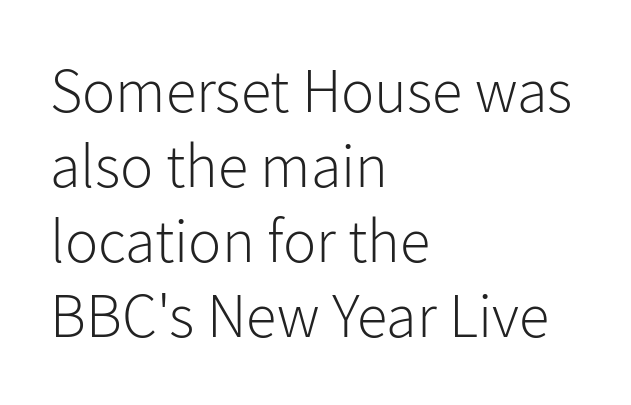
Q: Is the text bold? A: No.
Q: Is the text italic (slanted)? A: No, it is upright.
Q: Is the typeface a serif or a sans-serif typeface? A: Sans-serif.
Q: Is the text underlined? A: No.
Q: How is the paragraph aligned? A: Left-aligned.
Q: Is the spacing between letters normal or unusually wide? A: Normal.
Q: Width (condensed, normal, or wide)? A: Normal.
Q: Stroke contrast? A: Low.
Q: x-height? A: Medium.
Q: Monospaced? A: No.
